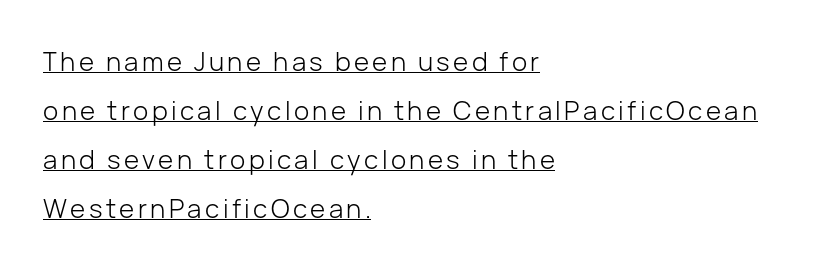
Like a heading marked for emphasis, these lines bear an underscore. Horizontal alignment here is leftward, the default for most running prose. The axis of the letterforms is exactly vertical. No heavy texture on the line: the type isn't bold.
